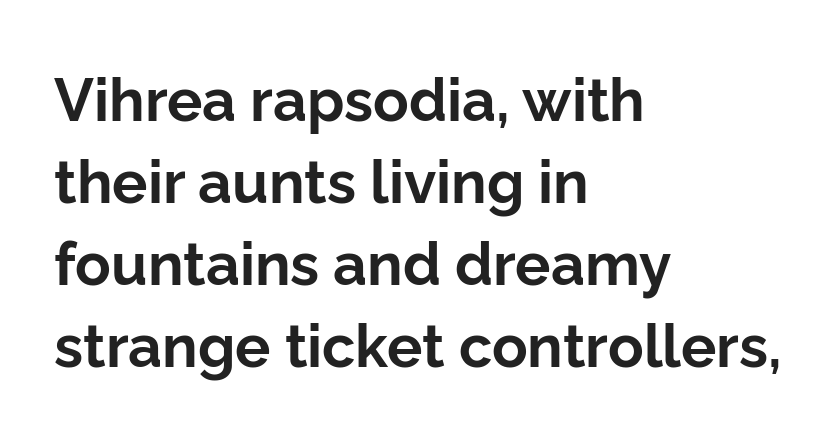
Q: Is the text bold? A: Yes.
Q: Is the text italic (slanted)? A: No, it is upright.
Q: Is the typeface a serif or a sans-serif typeface? A: Sans-serif.
Q: Is the text underlined? A: No.
Q: How is the paragraph aligned? A: Left-aligned.
Q: Is the spacing between letters normal or unusually wide? A: Normal.
Q: Is the spacing between lines tight, normal or loose? A: Normal.
Q: Width (condensed, normal, or wide)? A: Normal.
Q: Stroke contrast? A: Low.
Q: x-height? A: Medium.
Q: Monospaced? A: No.
